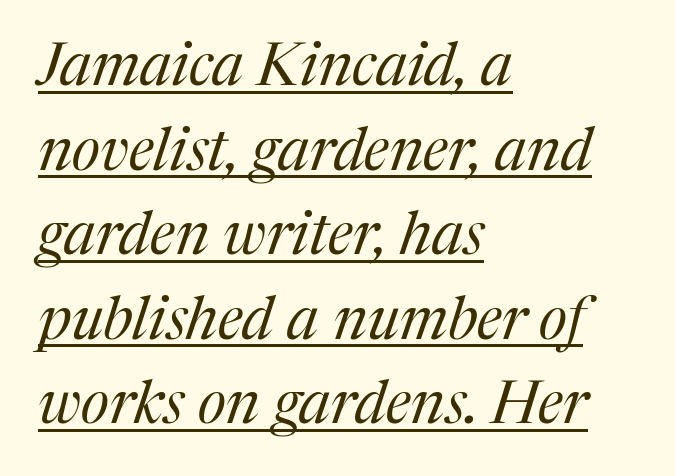
Q: Is the text bold? A: No.
Q: Is the text italic (slanted)? A: Yes, it leans right by about 17 degrees.
Q: Is the typeface a serif or a sans-serif typeface? A: Serif.
Q: Is the text underlined? A: Yes.
Q: How is the paragraph aligned? A: Left-aligned.
Q: Is the spacing between letters normal or unusually wide? A: Normal.
Q: Is the spacing between lines tight, normal or loose? A: Normal.
Q: Width (condensed, normal, or wide)? A: Normal.
Q: Stroke contrast? A: Medium.
Q: x-height? A: Medium.
Q: Monospaced? A: No.
